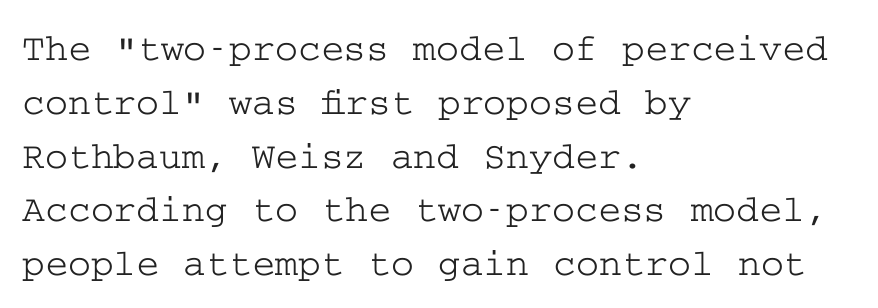
{"serif": "yes", "italic": "no", "width": "wide", "stroke_contrast": "low", "x_height": "medium", "underline": "no", "align": "left", "line_spacing": "normal", "line_spacing_ratio": 1.38, "letter_spacing": "normal", "letter_spacing_em": 0.0, "glyph_px": 39}
